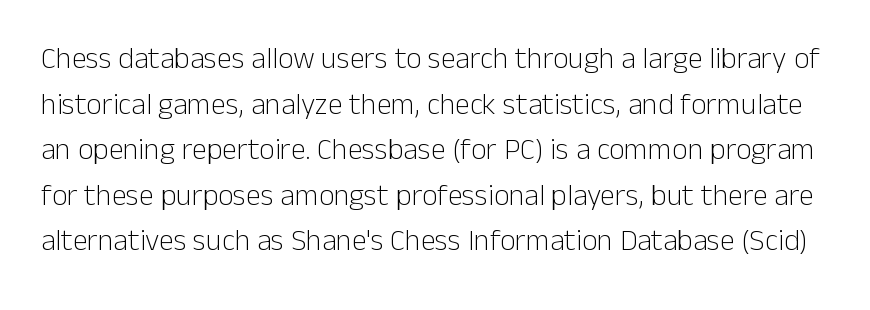
The rendering uses natural spacing where letterforms have individual widths. Does extra space separate the letters? No, they use regular spacing. The designer left line spacing at the default. Ordinary non-slanted type is in use. The type family on display is of the sans-serif kind. A bare baseline throughout the passage.
